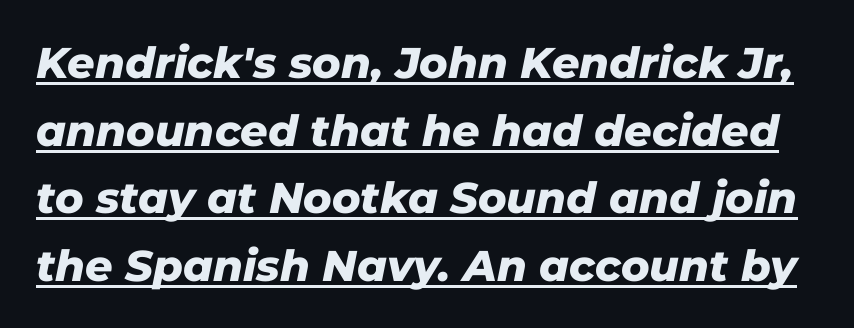
{"italic": "yes", "lean": "right", "slant_degrees": 11, "bold": "yes", "weight": "heavy", "width": "normal", "stroke_contrast": "low", "x_height": "medium", "monospaced": "no", "underline": "yes", "line_spacing": "normal", "line_spacing_ratio": 1.57, "letter_spacing": "normal", "letter_spacing_em": 0.0, "glyph_px": 43}
